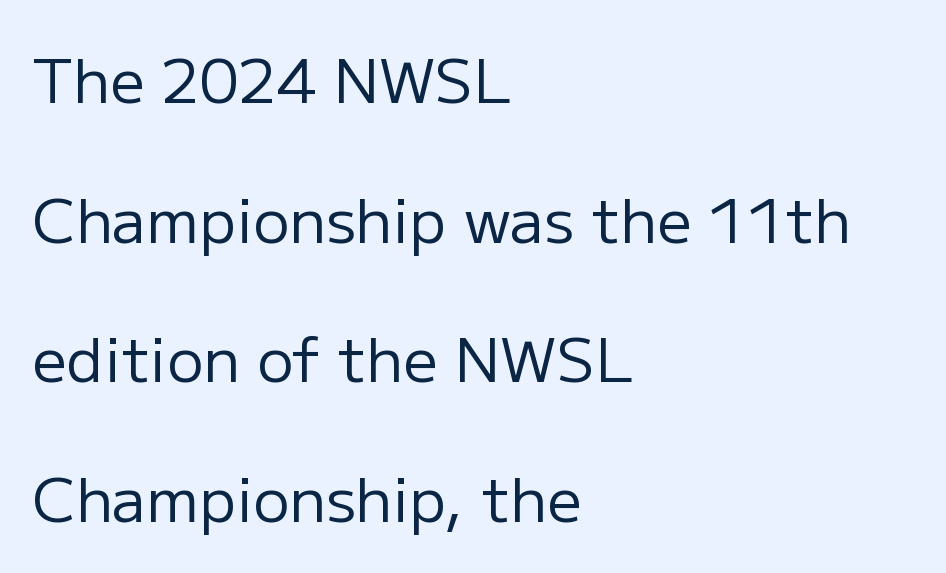
{"serif": "no", "italic": "no", "bold": "no", "weight": "regular", "width": "normal", "stroke_contrast": "low", "x_height": "medium", "monospaced": "no", "underline": "no", "align": "left", "line_spacing": "loose", "line_spacing_ratio": 2.29, "letter_spacing": "normal", "letter_spacing_em": 0.0, "glyph_px": 61}
